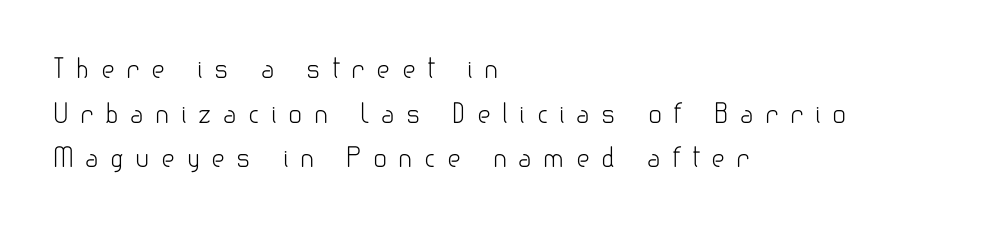
This reads as an unemphasized weight, regular at the heaviest. A typesetter would mark this as roman, not italic. The foot of each line stays bare and open. One-word summary of the alignment: left. This rendering widens character spacing well past its baseline value.
